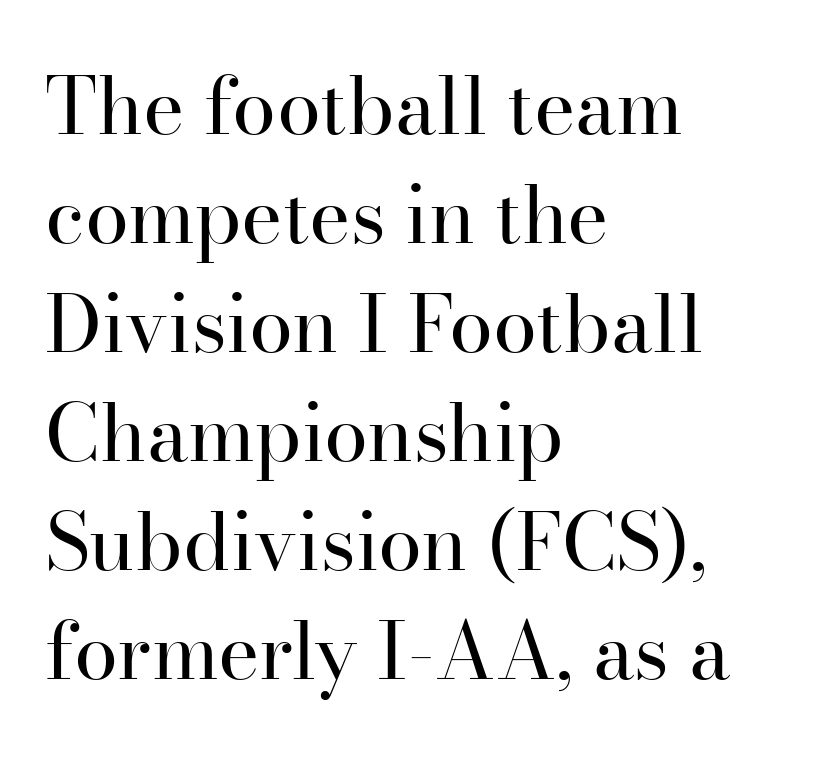
The image shows 79 px regular-weight serif type, upright; set left-aligned, normal line spacing (1.38x), normal letter spacing, not underlined; high stroke contrast and a small x-height.
